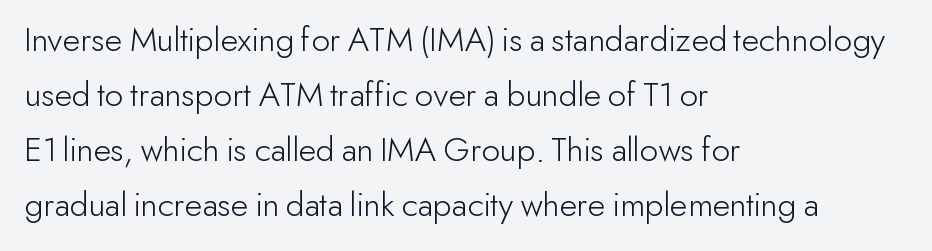
{"serif": "no", "italic": "no", "bold": "no", "weight": "light", "width": "normal", "stroke_contrast": "low", "x_height": "small", "monospaced": "no", "underline": "no", "align": "left", "line_spacing": "normal", "line_spacing_ratio": 1.53, "letter_spacing": "normal", "letter_spacing_em": 0.0, "glyph_px": 36}
